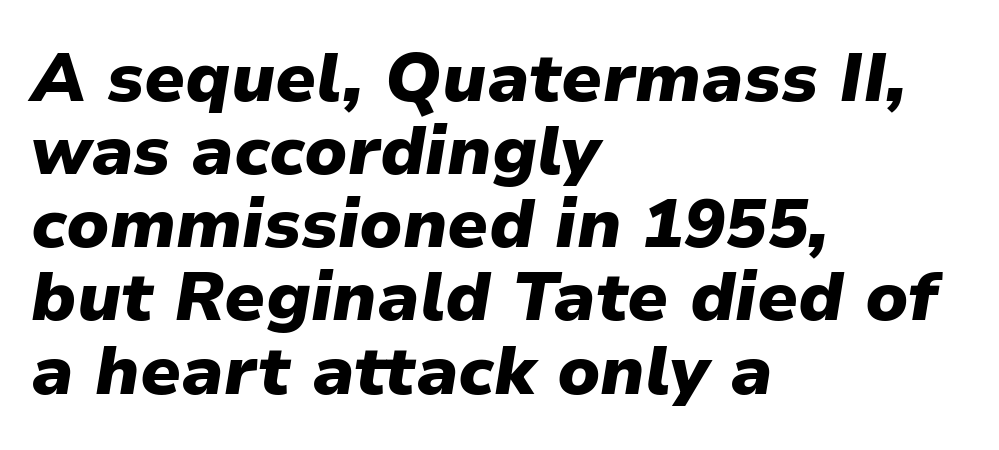
The rendering uses natural spacing where letterforms have individual widths. Characters follow at the spacing the type designer built in. Descenders hang freely into open space. Vertically, the passage feels compressed, each row crowding the next. How heavy is the stroke? Heavy — this is a bold. This sample uses an oblique cut, with every glyph tilted off the vertical.
